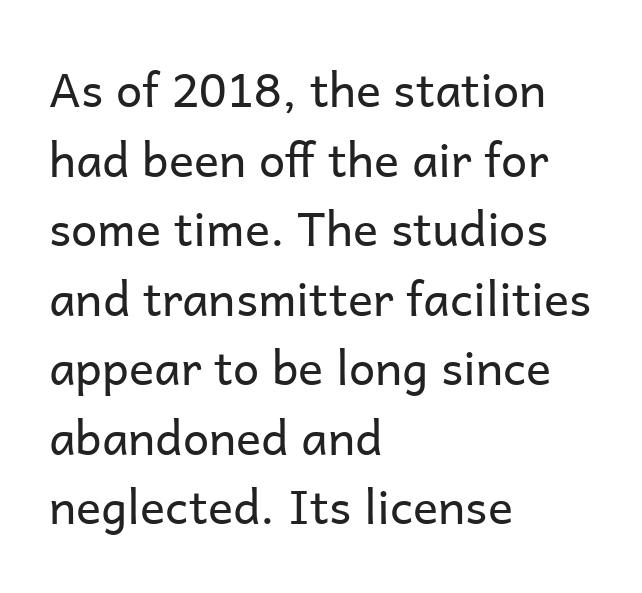
Examine the stroke ends and you'll find no serifs. The gap between lines stays unmarked. The font is comparable to plain body text, perhaps lighter. Varying glyph widths throughout — classic text-font behaviour. Left-aligned paragraph, ragged on the right.
